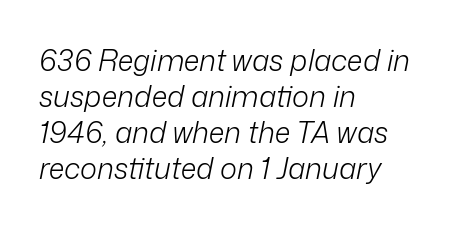
The passage shown leans; its letterforms are oblique. No chunkiness to these letters — they're not bold. Underlining? Definitely not there. Caption: standard tracking, unaltered. A student would call this left alignment; a typographer would say flush left, rag right. A typesetter would call this proportional, since set widths differ per character.
